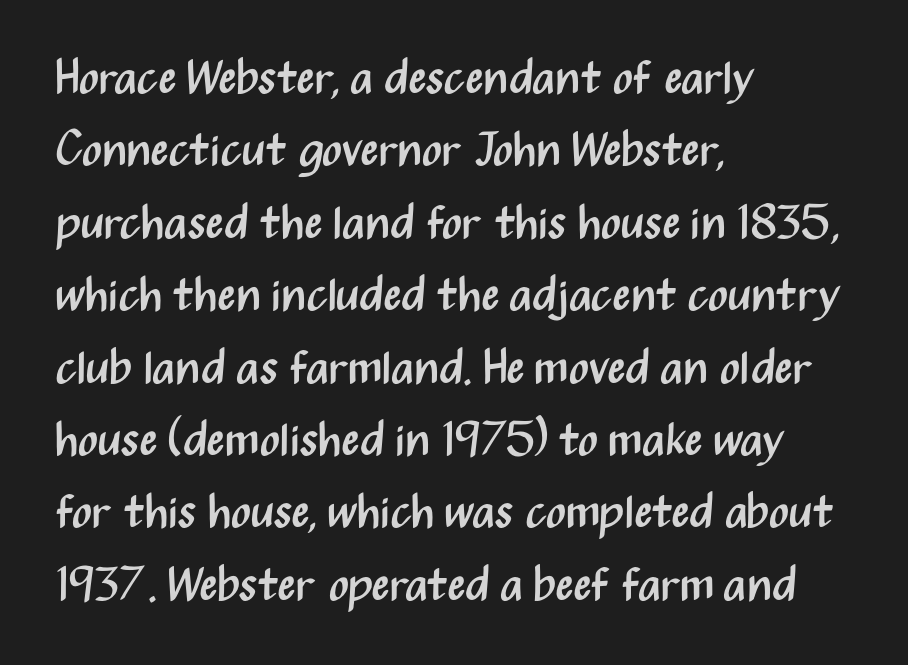
The image shows 47 px regular-weight, condensed sans-serif type, upright; set left-aligned, normal line spacing (1.54x), normal letter spacing, not underlined; medium stroke contrast and a medium x-height.
